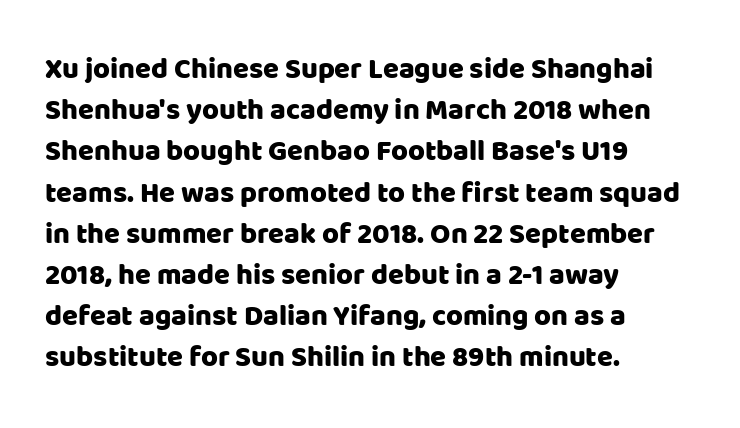
Italic? Not at all — the glyphs are vertical. The area under the type is left untouched. The paragraph has a hard left edge and a soft right edge. The rendering uses natural spacing where letterforms have individual widths. Serif or sans? Sans — the stroke terminals are bare.
